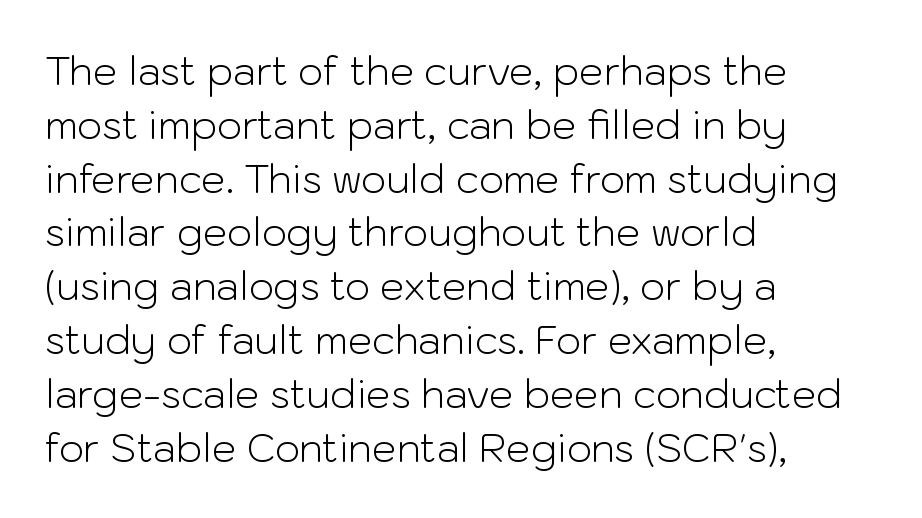
The image shows 39 px light sans-serif type, upright; set left-aligned, normal line spacing (1.38x), normal letter spacing, not underlined; low stroke contrast and a medium x-height.
